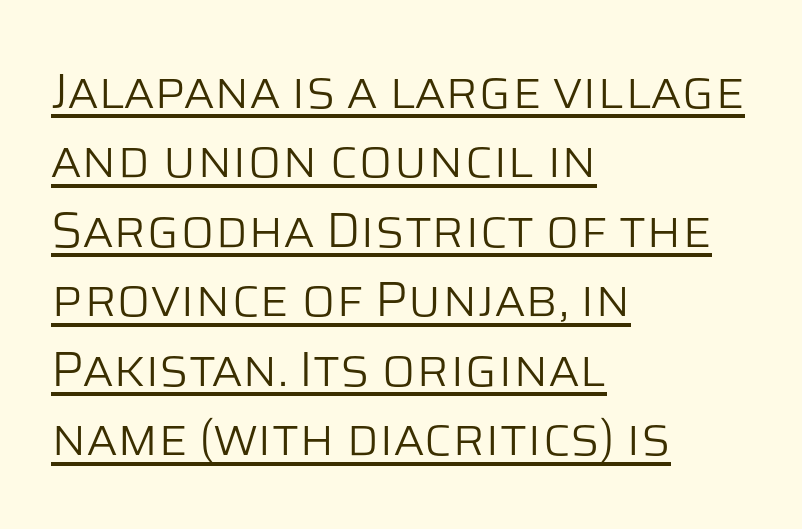
{"serif": "no", "italic": "no", "bold": "no", "weight": "light", "width": "normal", "stroke_contrast": "low", "x_height": "large", "monospaced": "no", "underline": "yes", "align": "left", "line_spacing": "normal", "line_spacing_ratio": 1.39, "letter_spacing": "normal", "letter_spacing_em": 0.0, "glyph_px": 50}
